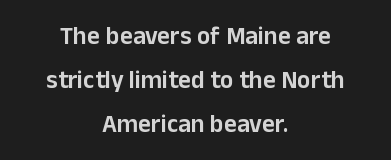
Q: Is the text bold? A: Semi-bold.
Q: Is the text italic (slanted)? A: No, it is upright.
Q: Is the text underlined? A: No.
Q: How is the paragraph aligned? A: Centered.
Q: Is the spacing between letters normal or unusually wide? A: Normal.
